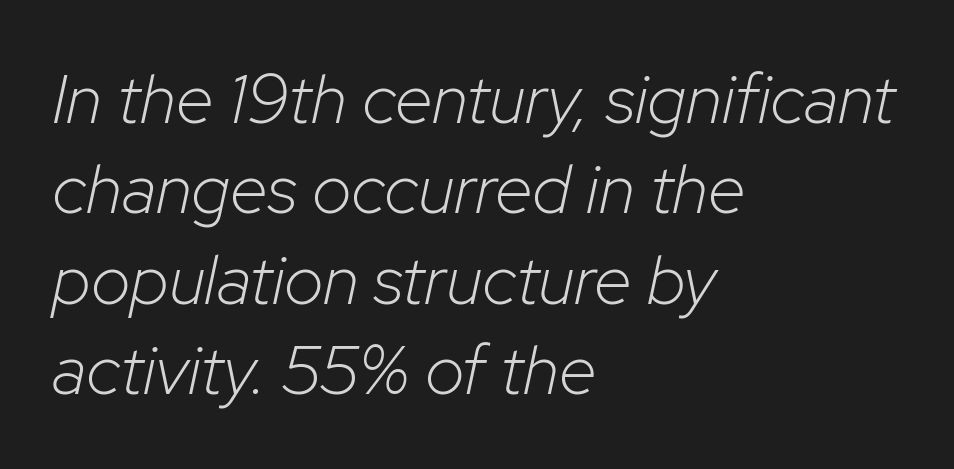
{"italic": "yes", "lean": "right", "slant_degrees": 12, "bold": "no", "weight": "light", "width": "normal", "stroke_contrast": "low", "x_height": "medium", "monospaced": "no", "underline": "no", "align": "left", "line_spacing": "normal", "line_spacing_ratio": 1.31, "letter_spacing": "normal", "letter_spacing_em": 0.0, "glyph_px": 69}
